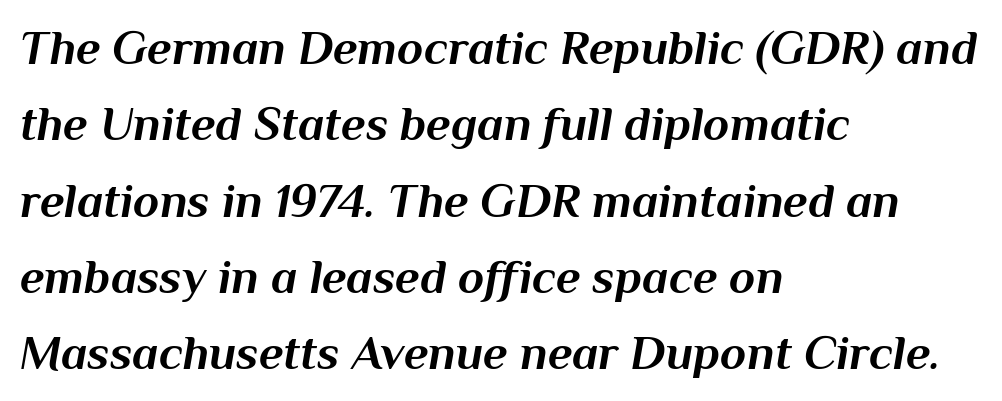
The image shows 48 px bold type, italic (leaning right); set left-aligned, normal line spacing (1.59x), normal letter spacing, not underlined; medium stroke contrast and a medium x-height.
